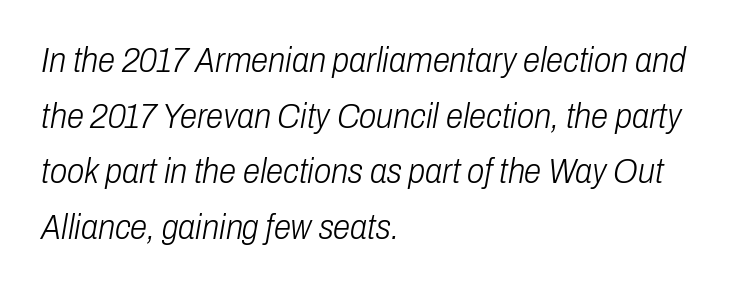
{"italic": "yes", "lean": "right", "slant_degrees": 10, "bold": "no", "weight": "light", "width": "condensed", "stroke_contrast": "low", "x_height": "medium", "monospaced": "no", "underline": "no", "align": "left", "line_spacing": "normal", "line_spacing_ratio": 1.59, "letter_spacing": "normal", "letter_spacing_em": 0.0, "glyph_px": 35}
